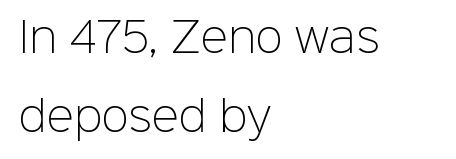
The image shows 41 px light sans-serif type, upright; set left-aligned, loose line spacing (1.92x), normal letter spacing, not underlined; low stroke contrast and a medium x-height.
